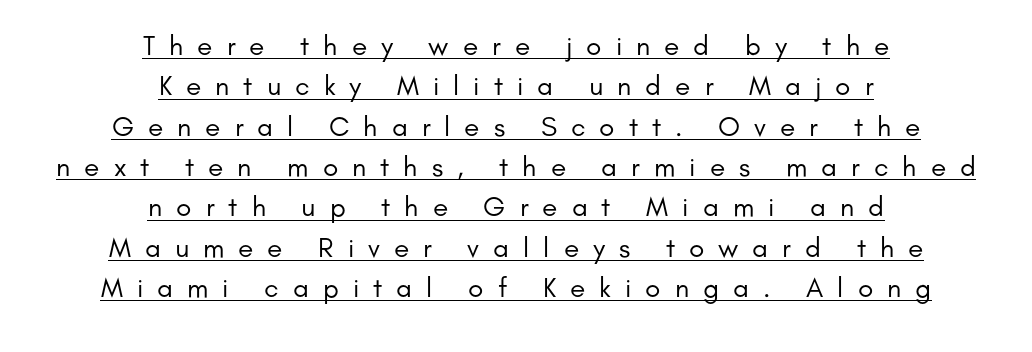
Q: Is the text bold? A: No.
Q: Is the text italic (slanted)? A: No, it is upright.
Q: Is the typeface a serif or a sans-serif typeface? A: Sans-serif.
Q: Is the text underlined? A: Yes.
Q: How is the paragraph aligned? A: Centered.
Q: Is the spacing between letters normal or unusually wide? A: Unusually wide.
Q: Is the spacing between lines tight, normal or loose? A: Normal.
Q: Width (condensed, normal, or wide)? A: Normal.
Q: Stroke contrast? A: Low.
Q: x-height? A: Small.
Q: Monospaced? A: No.
